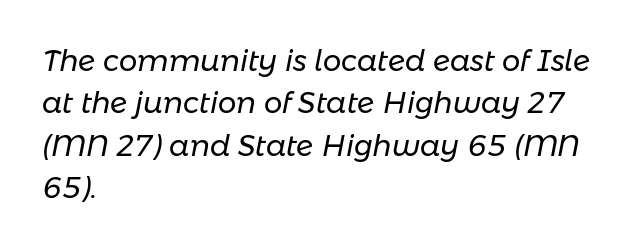
The image shows 29 px regular-weight type, italic (leaning right); set left-aligned, normal line spacing (1.46x), normal letter spacing, not underlined; low stroke contrast and a medium x-height.
